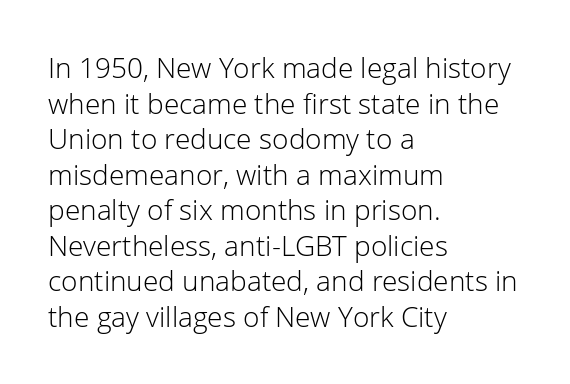
The image shows 28 px light sans-serif type, upright; set left-aligned, normal line spacing (1.27x), normal letter spacing, not underlined; low stroke contrast and a medium x-height.
